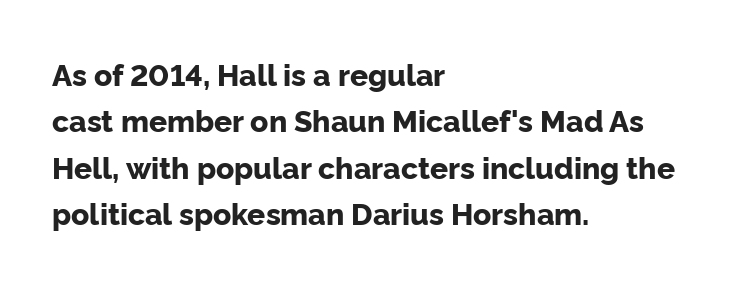
Underline: absent. Heavy, bold letterforms. The text was rendered using a sans face with plain stroke endings. The gaps between neighbouring characters are ordinary and unremarkable. The face used here is proportionally spaced, like ordinary book or web type. Ascenders rise straight up at ninety degrees.
